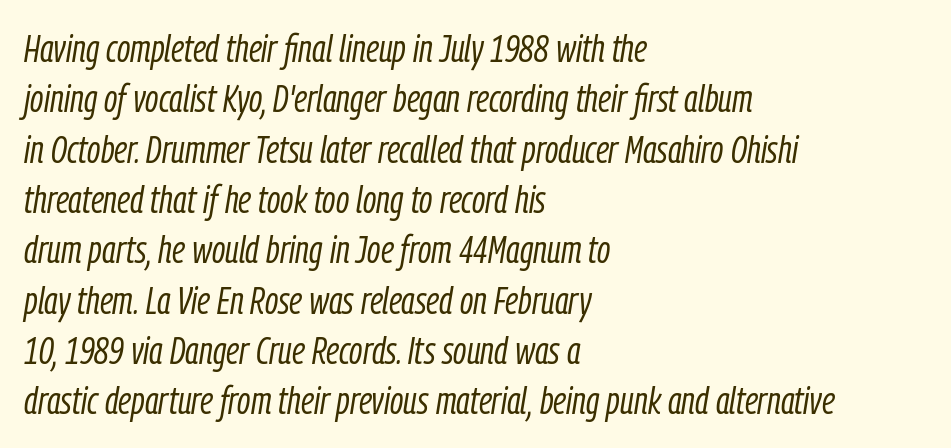
{"italic": "yes", "lean": "right", "slant_degrees": 9, "bold": "no", "weight": "light", "width": "condensed", "stroke_contrast": "low", "x_height": "medium", "monospaced": "no", "underline": "no", "align": "left", "line_spacing": "normal", "line_spacing_ratio": 1.29, "letter_spacing": "normal", "letter_spacing_em": 0.0, "glyph_px": 39}
